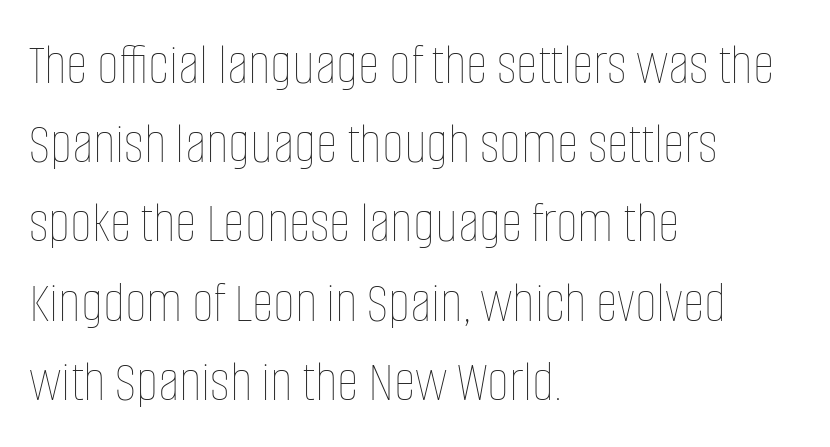
Rule under the text: the space is simply empty. The paragraph shown leans on its left margin. No heavy texture on the line: the type isn't bold. Letter spacing: default. Does the leading feel generous? No, just average.
